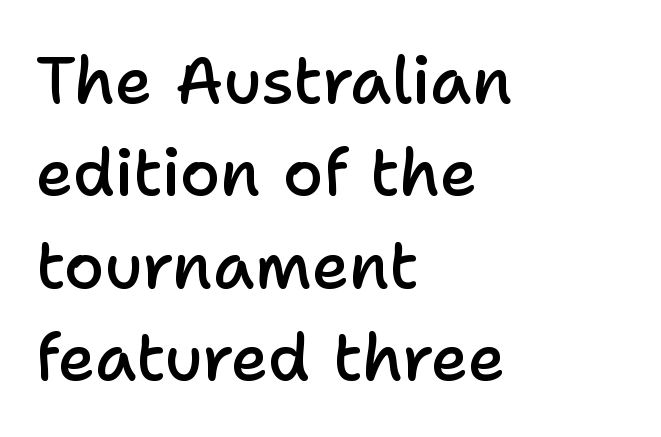
{"serif": "no", "italic": "no", "bold": "semi", "weight": "semibold", "width": "normal", "stroke_contrast": "low", "x_height": "medium", "monospaced": "no", "underline": "no", "align": "left", "line_spacing": "normal", "line_spacing_ratio": 1.42, "letter_spacing": "normal", "letter_spacing_em": 0.0, "glyph_px": 65}
